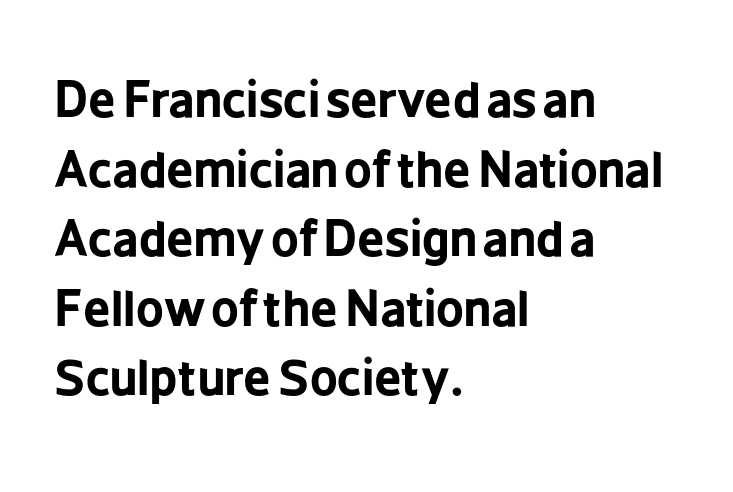
The image shows 48 px bold, condensed sans-serif type, upright; set left-aligned, normal line spacing (1.45x), normal letter spacing, not underlined; low stroke contrast and a medium x-height.
